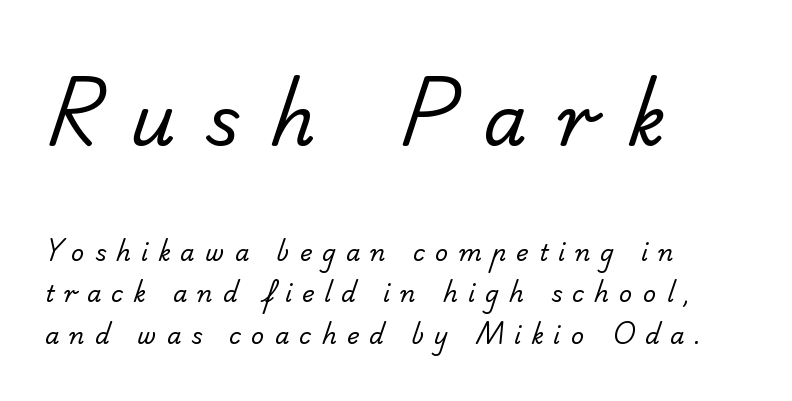
Q: Is the text bold? A: No.
Q: Is the typeface a serif or a sans-serif typeface? A: Sans-serif.
Q: Is the text underlined? A: No.
Q: How is the paragraph aligned? A: Left-aligned.
Q: Is the spacing between letters normal or unusually wide? A: Unusually wide.
Q: Which block of text is set in a larger size, the first (top) or the second (bottom)? A: The first (top) one.
Q: Width (condensed, normal, or wide)? A: Normal.
Q: Stroke contrast? A: Low.
Q: x-height? A: Small.
Q: Monospaced? A: No.
